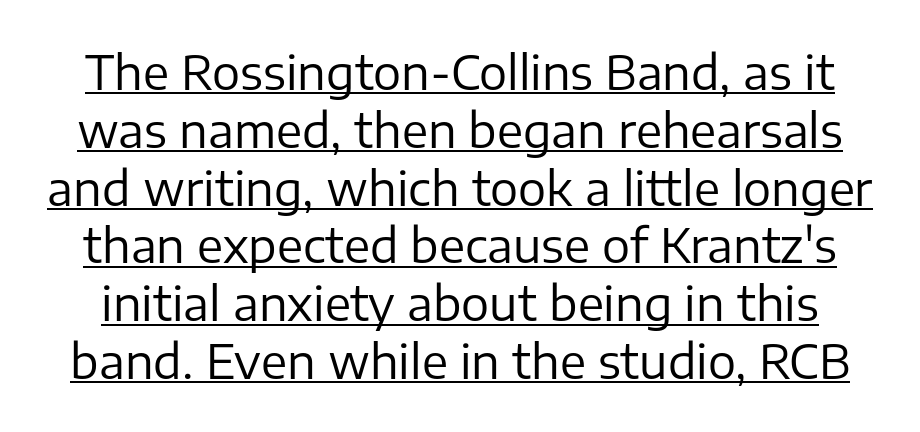
The image shows 47 px regular-weight sans-serif type, upright; set line spacing 1.23x, normal letter spacing, underlined; low stroke contrast and a medium x-height.
